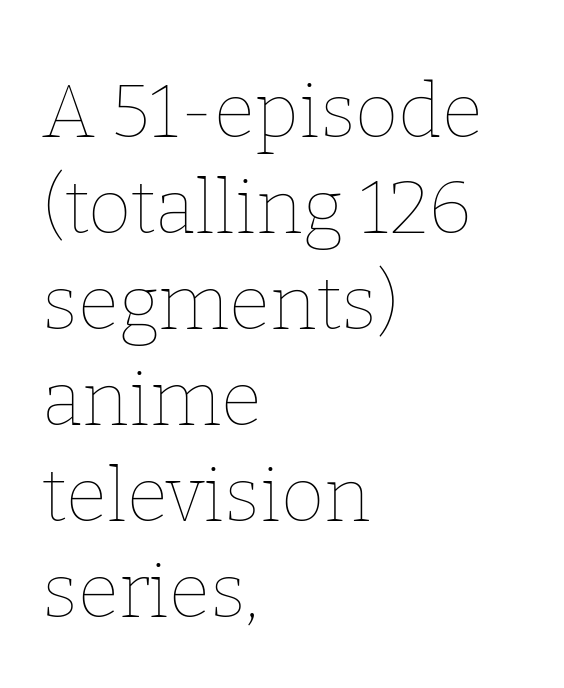
Q: Is the text bold? A: No.
Q: Is the text italic (slanted)? A: No, it is upright.
Q: Is the text underlined? A: No.
Q: How is the paragraph aligned? A: Left-aligned.
Q: Is the spacing between letters normal or unusually wide? A: Normal.
Q: Is the spacing between lines tight, normal or loose? A: Normal.
Q: Width (condensed, normal, or wide)? A: Normal.
Q: Stroke contrast? A: Low.
Q: x-height? A: Medium.
Q: Monospaced? A: No.
